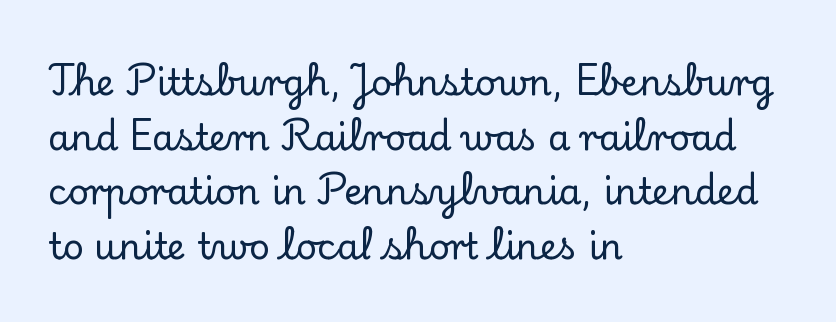
Successive baselines arrive at the customary interval. Each word holds together tightly as a unit, with standard inter-letter gaps. Note: serifs present on the glyphs. Underlining? Definitely not there. These lines were composed using upright roman letters. Is this a fixed-width face? No — the glyphs have proportional, varying widths.
